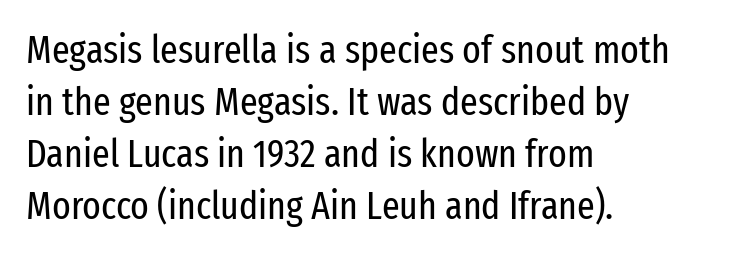
Q: Is the text bold? A: No.
Q: Is the text italic (slanted)? A: No, it is upright.
Q: Is the typeface a serif or a sans-serif typeface? A: Sans-serif.
Q: Is the text underlined? A: No.
Q: How is the paragraph aligned? A: Left-aligned.
Q: Is the spacing between letters normal or unusually wide? A: Normal.
Q: Is the spacing between lines tight, normal or loose? A: Normal.
Q: Width (condensed, normal, or wide)? A: Condensed.
Q: Stroke contrast? A: Low.
Q: x-height? A: Medium.
Q: Monospaced? A: No.
